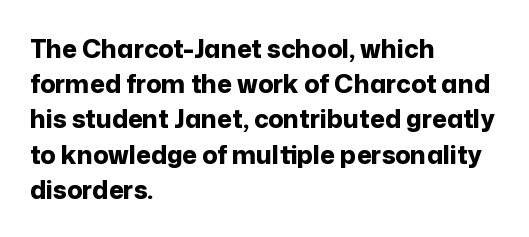
Here the glyphs are tracked normally, forming tight word shapes. Posture: upright roman. Plain, unruled lines of type. Leading matches the norm, producing a regular column.
